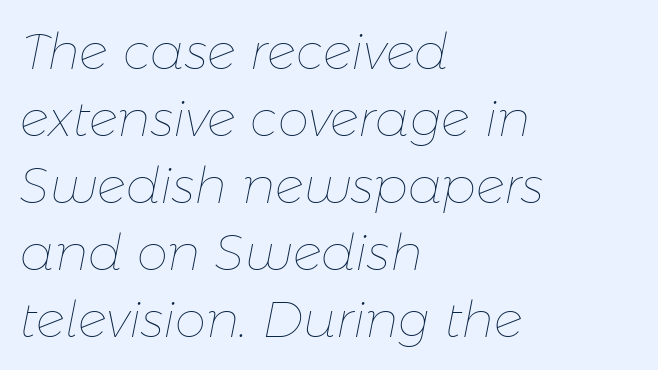
The image shows 50 px thin type, italic (leaning right); set left-aligned, normal line spacing (1.34x), normal letter spacing, not underlined; low stroke contrast and a medium x-height.
